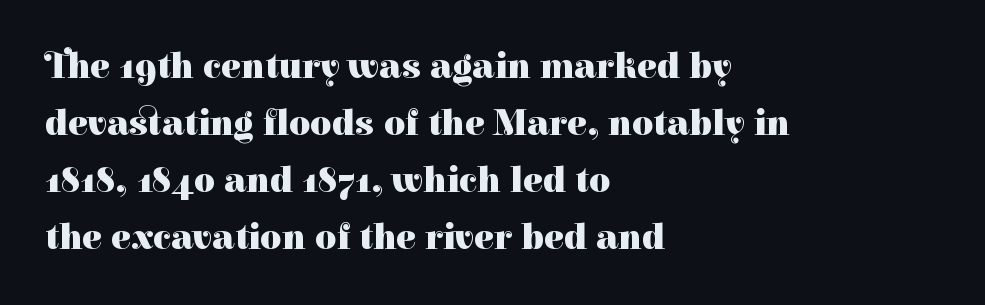
{"serif": "yes", "italic": "no", "bold": "yes", "weight": "heavy", "width": "normal", "stroke_contrast": "high", "x_height": "medium", "monospaced": "no", "underline": "no", "align": "left", "line_spacing": "normal", "line_spacing_ratio": 1.54, "letter_spacing": "normal", "letter_spacing_em": 0.0, "glyph_px": 37}
